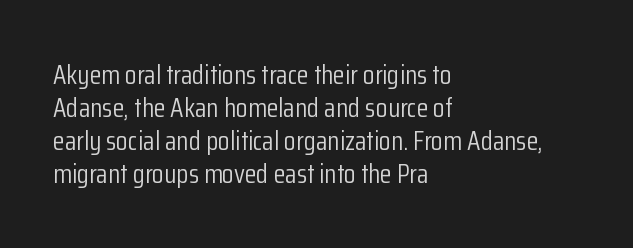
Q: Is the text bold? A: No.
Q: Is the text italic (slanted)? A: No, it is upright.
Q: Is the text underlined? A: No.
Q: How is the paragraph aligned? A: Left-aligned.
Q: Is the spacing between letters normal or unusually wide? A: Normal.
